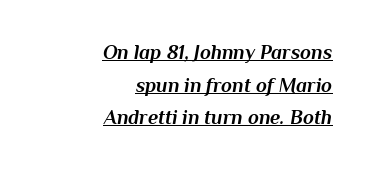
The image shows 20 px bold type, italic (leaning right); set right-aligned, normal line spacing (1.63x), normal letter spacing, underlined.
